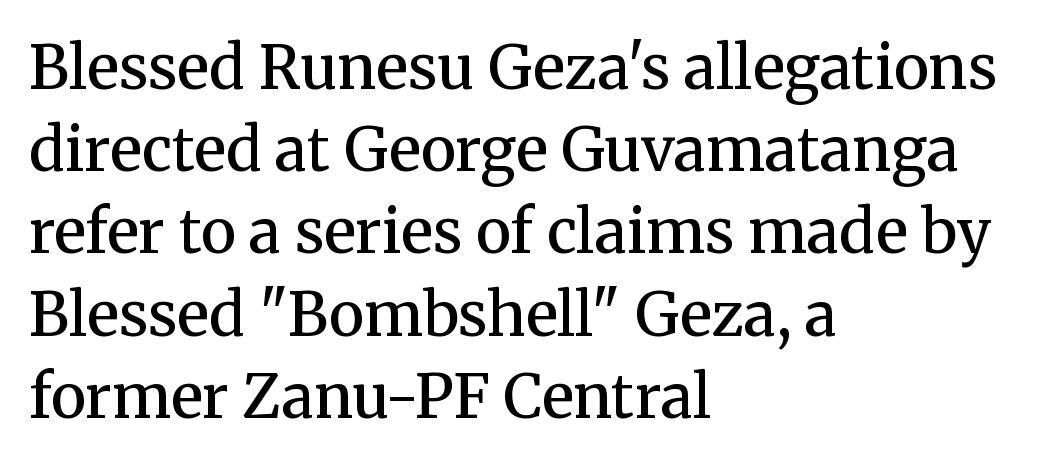
{"serif": "yes", "italic": "no", "bold": "semi", "weight": "semibold", "width": "normal", "stroke_contrast": "medium", "x_height": "medium", "monospaced": "no", "underline": "no", "align": "left", "line_spacing": "normal", "line_spacing_ratio": 1.37, "letter_spacing": "normal", "letter_spacing_em": 0.0, "glyph_px": 60}
